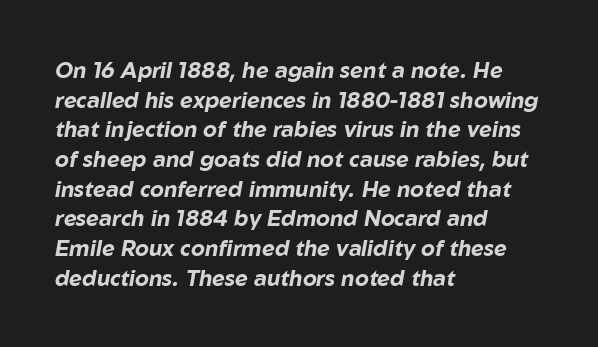
Every character sits at an angle, as italics do. Compared with typical paragraphs, the rows here are spaced about the same. Line starts are locked; line ends wander. Standard letterfit; no display-style spreading of the glyphs.
